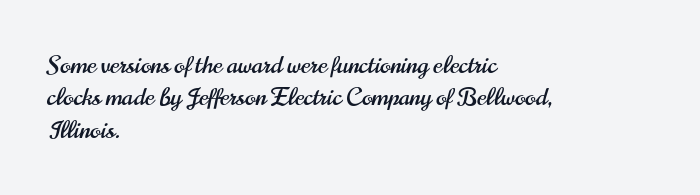
Is there much room between lines? A standard amount, neither cramped nor airy. The passage shown is not underscored anywhere. Visually the block forms a straight wall on the left and a jagged coastline on the right. This rendering leaves character spacing at its baseline value.
